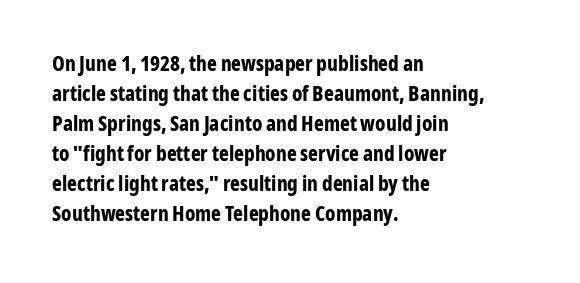
The font's upright variant was chosen for this text. These lines keep a tight, regular rhythm from letter to letter. Notice how thick the strokes are: this is what a full bold looks like. These lines sit exactly where default settings would place them.
